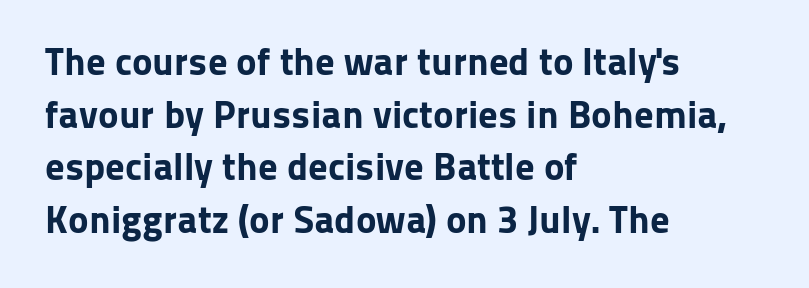
Q: Is the text bold? A: Yes.
Q: Is the text italic (slanted)? A: No, it is upright.
Q: Is the typeface a serif or a sans-serif typeface? A: Sans-serif.
Q: Is the text underlined? A: No.
Q: How is the paragraph aligned? A: Left-aligned.
Q: Is the spacing between letters normal or unusually wide? A: Normal.
Q: Is the spacing between lines tight, normal or loose? A: Normal.
Q: Width (condensed, normal, or wide)? A: Normal.
Q: Stroke contrast? A: Low.
Q: x-height? A: Medium.
Q: Monospaced? A: No.
